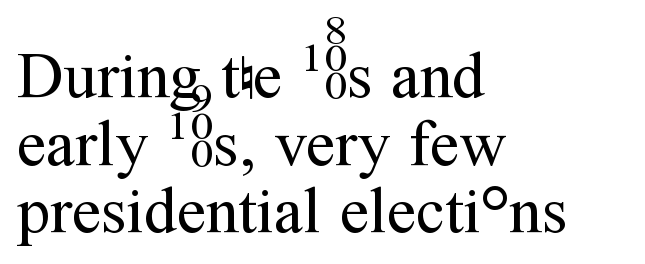
{"serif": "yes", "italic": "no", "bold": "no", "weight": "regular", "width": "normal", "stroke_contrast": "medium", "x_height": "medium", "monospaced": "no", "underline": "no", "align": "left", "line_spacing": "tight", "line_spacing_ratio": 1.04, "letter_spacing": "normal", "letter_spacing_em": 0.0, "glyph_px": 65}
